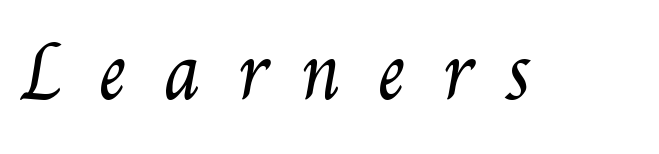
Q: Is the text bold? A: No.
Q: Is the text underlined? A: No.
Q: Is the spacing between letters normal or unusually wide? A: Unusually wide.
Q: Width (condensed, normal, or wide)? A: Condensed.
Q: Stroke contrast? A: Medium.
Q: x-height? A: Small.
Q: Monospaced? A: No.
